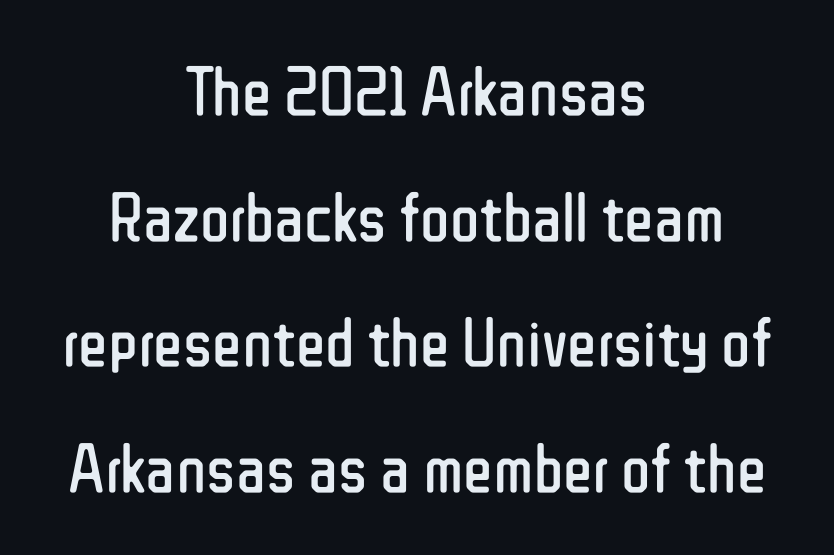
{"serif": "no", "italic": "no", "bold": "no", "weight": "regular", "width": "condensed", "stroke_contrast": "low", "x_height": "medium", "monospaced": "no", "underline": "no", "align": "center", "line_spacing_ratio": 1.82, "letter_spacing": "normal", "letter_spacing_em": 0.0, "glyph_px": 69}
